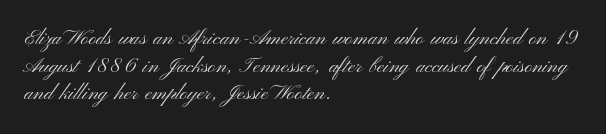
Leftover space on each line is placed entirely after the last word. Check the space under the baseline: it is left empty. This reads as an unemphasized weight, regular at the heaviest. Caption: standard tracking, unaltered.
